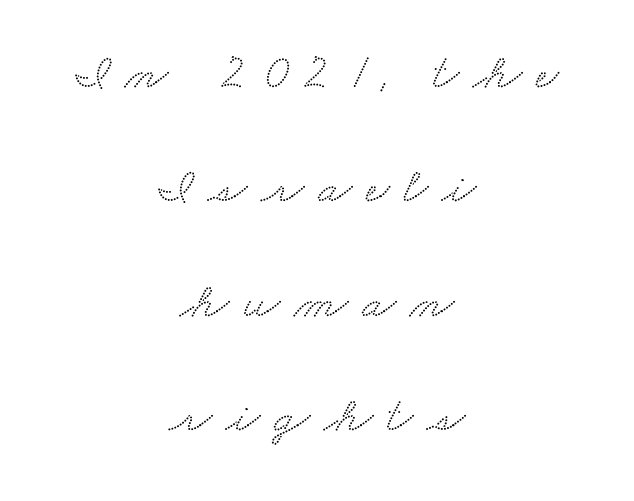
The image shows 50 px wide serif type; set centered, loose line spacing (2.29x), unusually wide letter spacing (+0.28 em), not underlined; medium stroke contrast and a small x-height.
